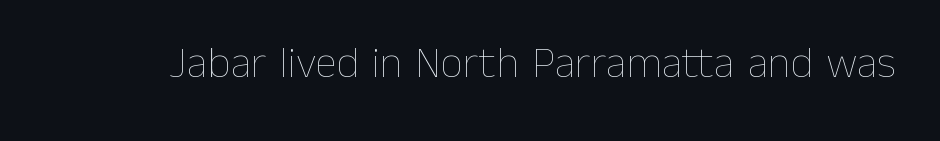
{"italic": "no", "bold": "no", "weight": "thin", "width": "normal", "stroke_contrast": "low", "x_height": "medium", "monospaced": "no", "underline": "no", "letter_spacing": "normal", "letter_spacing_em": 0.0, "glyph_px": 44}
